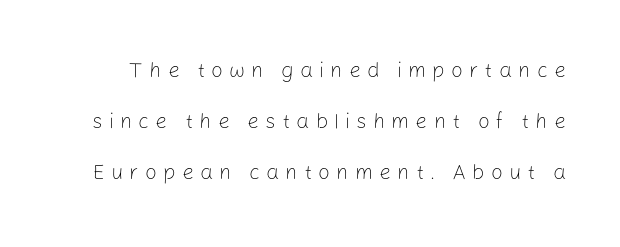
Vertically, the passage feels expansive, rows floating well apart. The letters stand straight up with perfectly vertical stems. In terms of letterspacing, this is a distinctly airy, spread setting. The space beneath each line is pristine and unruled.
